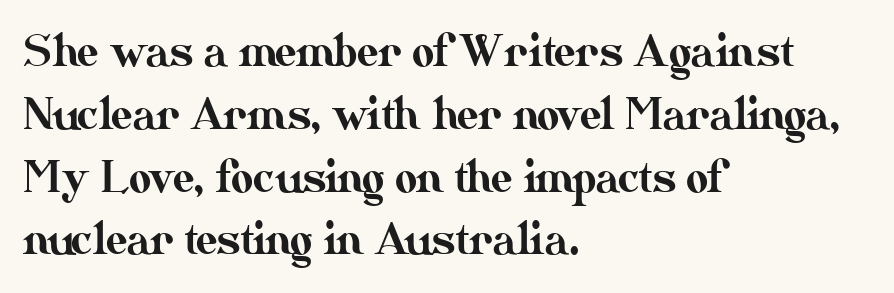
{"italic": "no", "width": "normal", "stroke_contrast": "medium", "x_height": "small", "monospaced": "no", "underline": "no", "align": "left", "line_spacing": "normal", "line_spacing_ratio": 1.46, "letter_spacing": "normal", "letter_spacing_em": 0.0, "glyph_px": 43}
